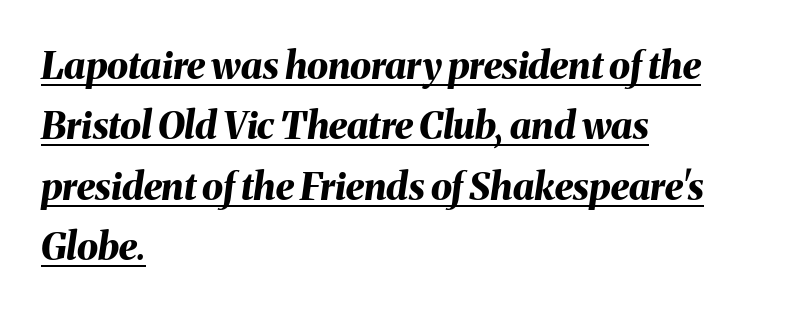
Q: Is the text bold? A: Yes.
Q: Is the text italic (slanted)? A: Yes, it leans right by about 8 degrees.
Q: Is the text underlined? A: Yes.
Q: How is the paragraph aligned? A: Left-aligned.
Q: Is the spacing between letters normal or unusually wide? A: Normal.
Q: Is the spacing between lines tight, normal or loose? A: Normal.
Q: Width (condensed, normal, or wide)? A: Normal.
Q: Stroke contrast? A: Medium.
Q: x-height? A: Medium.
Q: Monospaced? A: No.
